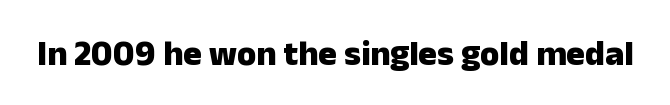
The image shows 35 px heavy sans-serif type, upright; set normal letter spacing, not underlined; low stroke contrast and a medium x-height.
